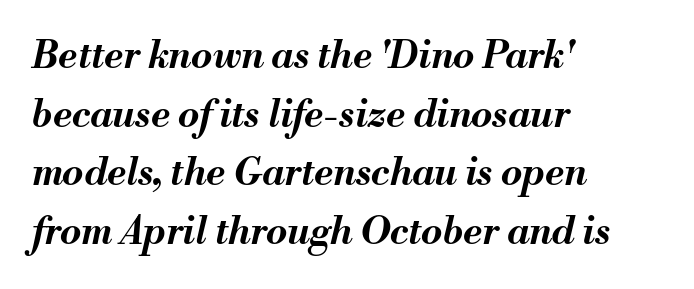
Q: Is the text bold? A: Yes.
Q: Is the text italic (slanted)? A: Yes, it leans right by about 13 degrees.
Q: Is the text underlined? A: No.
Q: How is the paragraph aligned? A: Left-aligned.
Q: Is the spacing between letters normal or unusually wide? A: Normal.
Q: Is the spacing between lines tight, normal or loose? A: Normal.
Q: Width (condensed, normal, or wide)? A: Normal.
Q: Stroke contrast? A: Medium.
Q: x-height? A: Small.
Q: Monospaced? A: No.
